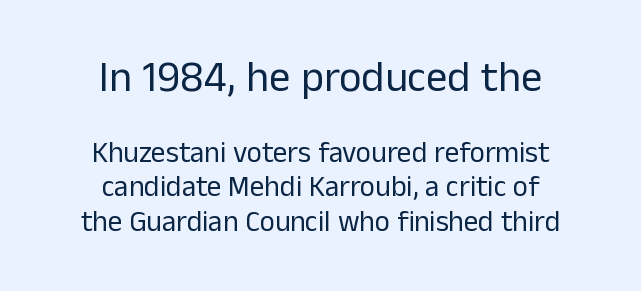
{"serif": "no", "italic": "no", "bold": "no", "weight": "regular", "width": "normal", "stroke_contrast": "low", "x_height": "medium", "monospaced": "no", "underline": "no", "align": "center", "line_spacing_ratio": 1.18, "letter_spacing": "normal", "letter_spacing_em": 0.0, "larger_block": "first", "size_ratio": 1.48, "glyph_px": 43}
